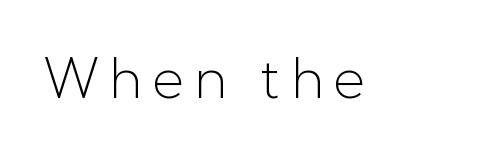
The image shows 55 px light sans-serif type, upright; set not underlined; low stroke contrast and a medium x-height.
